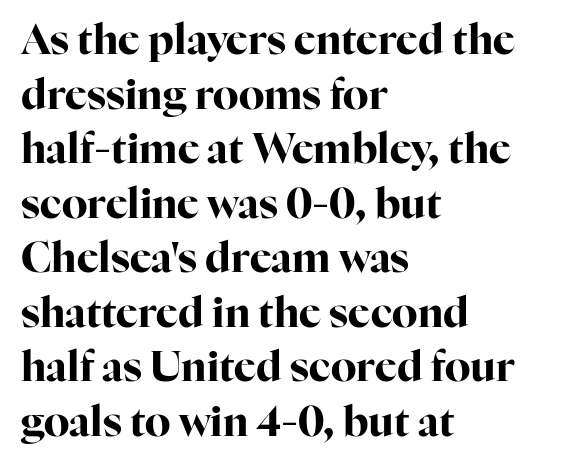
Q: Is the text bold? A: Yes.
Q: Is the text italic (slanted)? A: No, it is upright.
Q: Is the typeface a serif or a sans-serif typeface? A: Serif.
Q: Is the text underlined? A: No.
Q: How is the paragraph aligned? A: Left-aligned.
Q: Is the spacing between letters normal or unusually wide? A: Normal.
Q: Is the spacing between lines tight, normal or loose? A: Normal.
Q: Width (condensed, normal, or wide)? A: Normal.
Q: Stroke contrast? A: High.
Q: x-height? A: Medium.
Q: Monospaced? A: No.
